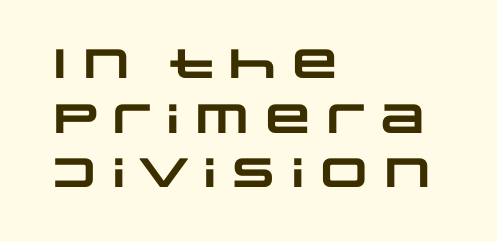
Character widths vary here, with narrow letters taking less room than wide ones. All the whitespace from short lines collects on the right. Unmarked baselines from the first word to the last. The typeface chosen for these lines omits serifs.
